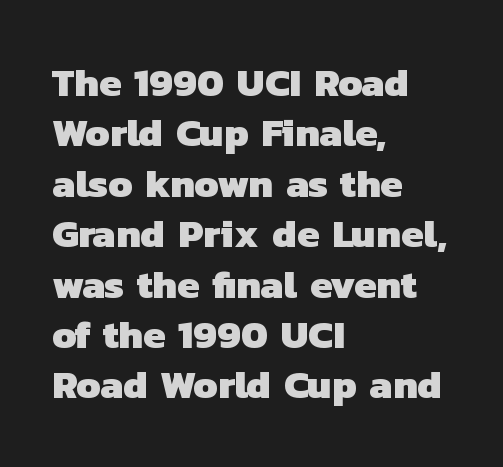
The rendering anchors every line to the left-hand side. As a designer I'd log this as weight 700, bold. The horizontal fit of the characters is conventional and even. This block has exactly the height ordinary leading produces. Proportional: the letters do not fall into vertical columns.
